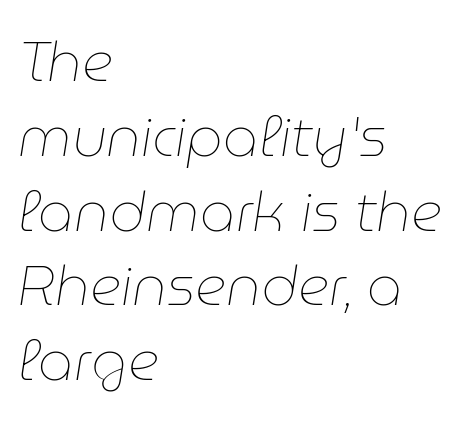
The image shows 55 px thin type, italic (leaning right); set left-aligned, normal line spacing (1.36x), normal letter spacing, not underlined; low stroke contrast and a medium x-height.
